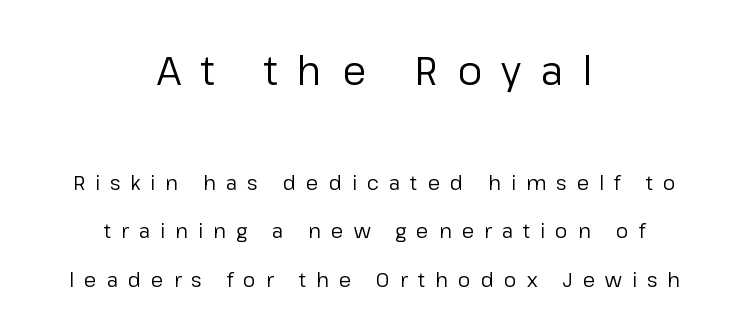
Q: Is the text bold? A: No.
Q: Is the text italic (slanted)? A: No, it is upright.
Q: Is the typeface a serif or a sans-serif typeface? A: Sans-serif.
Q: Is the text underlined? A: No.
Q: How is the paragraph aligned? A: Centered.
Q: Is the spacing between letters normal or unusually wide? A: Unusually wide.
Q: Is the spacing between lines tight, normal or loose? A: Loose.
Q: Which block of text is set in a larger size, the first (top) or the second (bottom)? A: The first (top) one.
Q: Width (condensed, normal, or wide)? A: Normal.
Q: Stroke contrast? A: Low.
Q: x-height? A: Medium.
Q: Monospaced? A: No.
